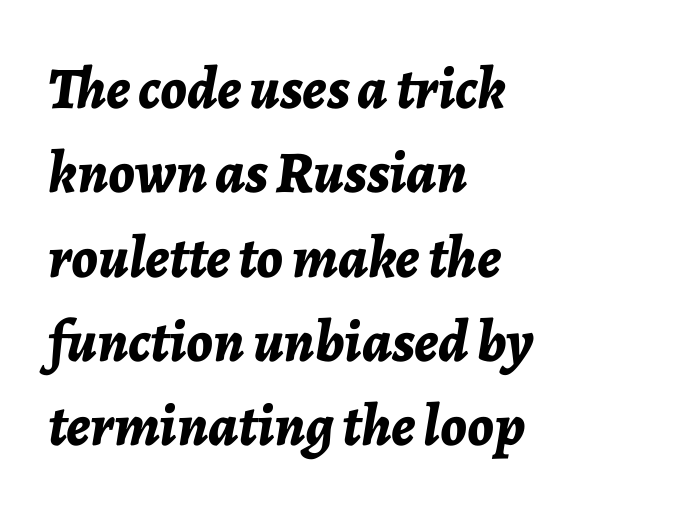
Q: Is the text bold? A: Yes.
Q: Is the text italic (slanted)? A: Yes, it leans right by about 7 degrees.
Q: Is the text underlined? A: No.
Q: How is the paragraph aligned? A: Left-aligned.
Q: Is the spacing between letters normal or unusually wide? A: Normal.
Q: Is the spacing between lines tight, normal or loose? A: Normal.
Q: Width (condensed, normal, or wide)? A: Normal.
Q: Stroke contrast? A: Low.
Q: x-height? A: Medium.
Q: Monospaced? A: No.
